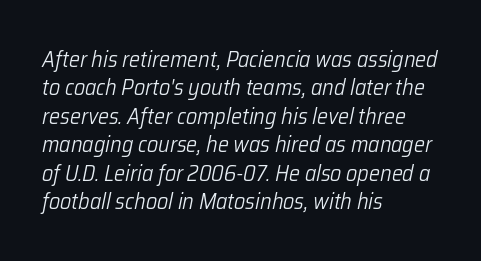
The image shows 22 px text type, italic (leaning right); set left-aligned, normal line spacing (1.29x), normal letter spacing, not underlined.
